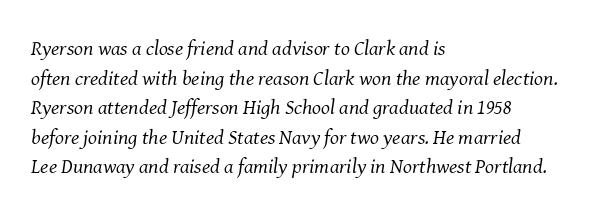
{"italic": "yes", "lean": "right", "slant_degrees": 8, "bold": "no", "underline": "no", "align": "left", "line_spacing": "normal", "line_spacing_ratio": 1.41, "letter_spacing": "normal", "letter_spacing_em": 0.0, "glyph_px": 21}
